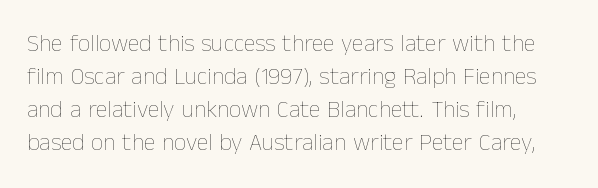
The image shows 24 px text type, upright; set normal line spacing (1.37x), normal letter spacing, not underlined.
